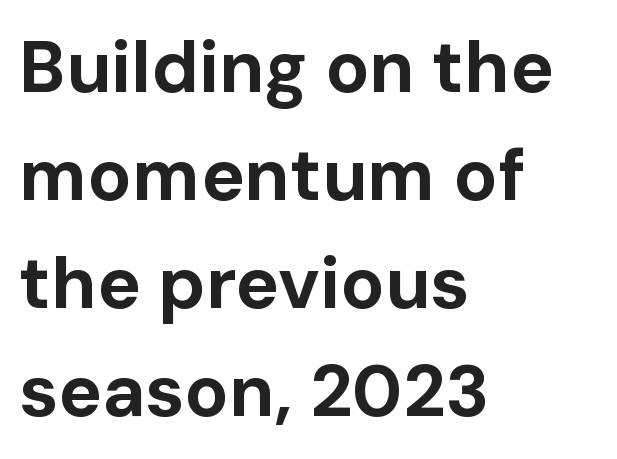
Q: Is the text bold? A: Yes.
Q: Is the text italic (slanted)? A: No, it is upright.
Q: Is the typeface a serif or a sans-serif typeface? A: Sans-serif.
Q: Is the text underlined? A: No.
Q: How is the paragraph aligned? A: Left-aligned.
Q: Is the spacing between letters normal or unusually wide? A: Normal.
Q: Is the spacing between lines tight, normal or loose? A: Normal.
Q: Width (condensed, normal, or wide)? A: Normal.
Q: Stroke contrast? A: Low.
Q: x-height? A: Medium.
Q: Monospaced? A: No.
